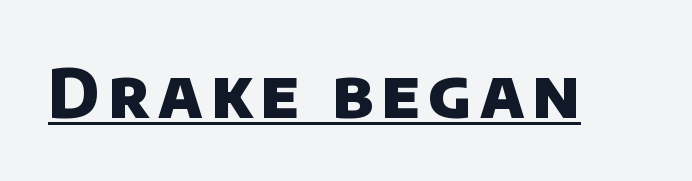
The image shows 67 px heavy sans-serif type; set underlined; low stroke contrast and a large x-height.
